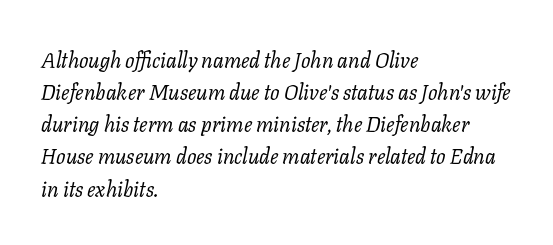
Each word holds together tightly as a unit, with standard inter-letter gaps. The lines sit at an ordinary, default distance from one another. Where is the straight margin? On the left. Stems and bowls with no extra thickness — not bold.
